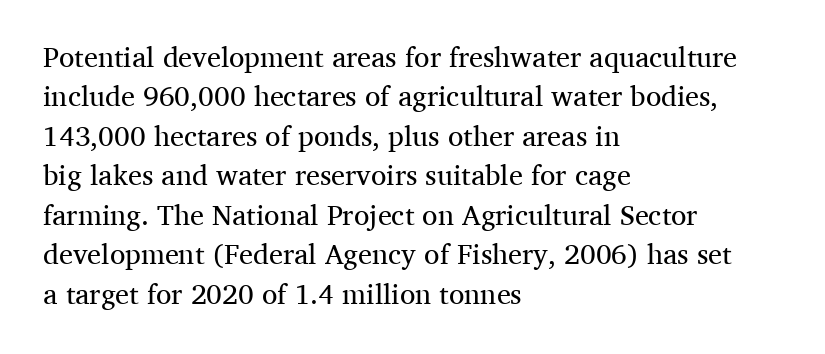
The image shows 28 px regular-weight serif type, upright; set left-aligned, normal line spacing (1.41x), normal letter spacing, not underlined; medium stroke contrast and a medium x-height.
